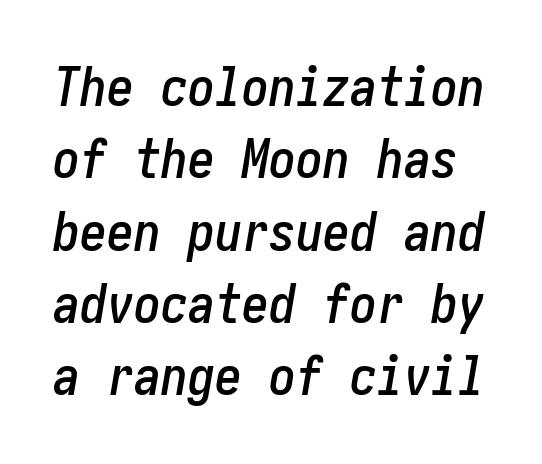
The image shows 54 px condensed type, italic (leaning right); set normal line spacing (1.34x), normal letter spacing, not underlined; low stroke contrast and a medium x-height.
